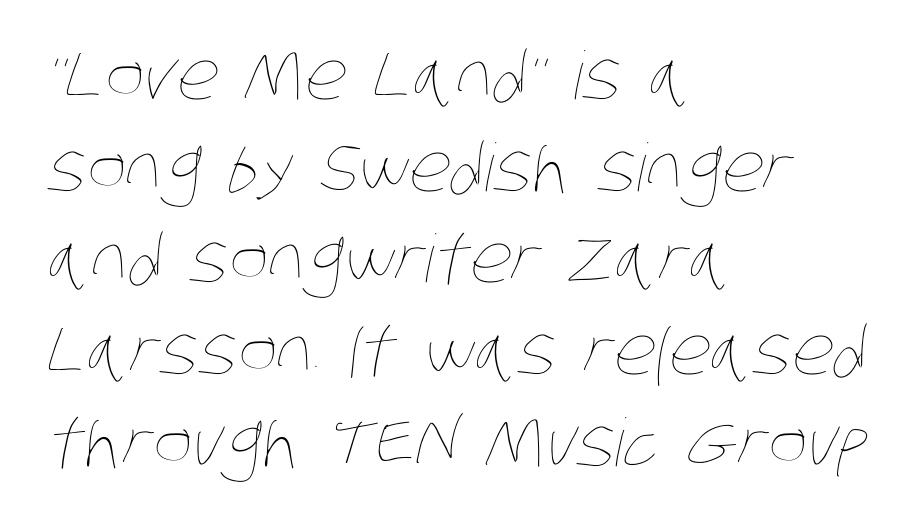
Q: Is the text bold? A: No.
Q: Is the text underlined? A: No.
Q: How is the paragraph aligned? A: Left-aligned.
Q: Is the spacing between letters normal or unusually wide? A: Normal.
Q: Is the spacing between lines tight, normal or loose? A: Normal.
Q: Width (condensed, normal, or wide)? A: Condensed.
Q: Stroke contrast? A: Low.
Q: x-height? A: Large.
Q: Monospaced? A: No.
